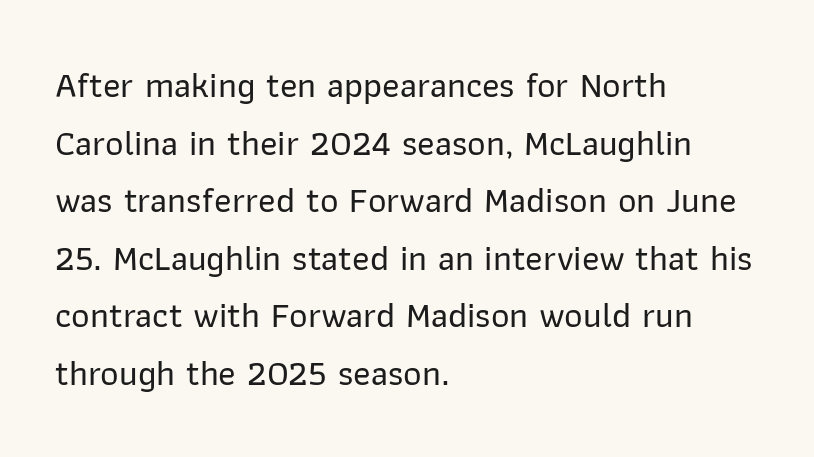
{"serif": "no", "italic": "no", "width": "normal", "stroke_contrast": "low", "x_height": "medium", "monospaced": "no", "underline": "no", "align": "left", "line_spacing": "normal", "line_spacing_ratio": 1.6, "letter_spacing": "normal", "letter_spacing_em": 0.0, "glyph_px": 36}
